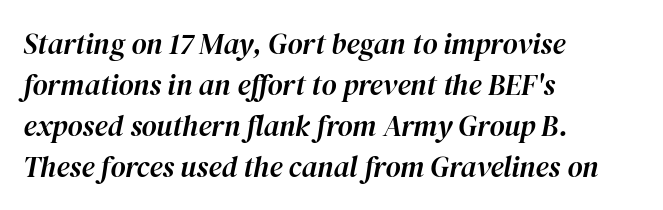
The rendering applies a slant to the glyphs. Quick note: underline off. The leading is moderate, giving the passage an even texture. Alignment: flush left. The letters advance in unequal steps, a hallmark of proportional type. A typesetter would call this zero additional tracking.
